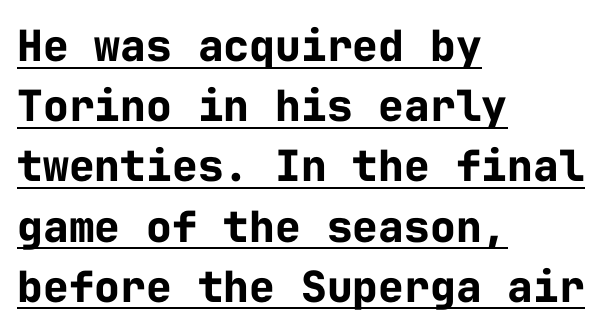
Are there feet on the stems? There aren't — it's a sans. Look at the stroke-to-counter ratio: heavy, a bold. These lines are rendered in a fixed-pitch font. Compared with undecorated copy, this sample adds a rule below the words. The type sits square on the baseline with zero lean. A normal amount of white space separates one row of letters from the next.
